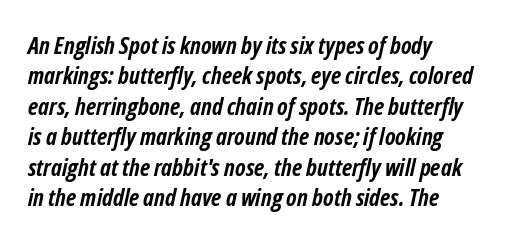
The whole block is typeset with a tilt. The face used here has the dense, thick strokes of a bold. Vertically, the passage feels balanced, rows spaced as you'd expect. Alignment: flush left. Check under the words: just untouched page.
